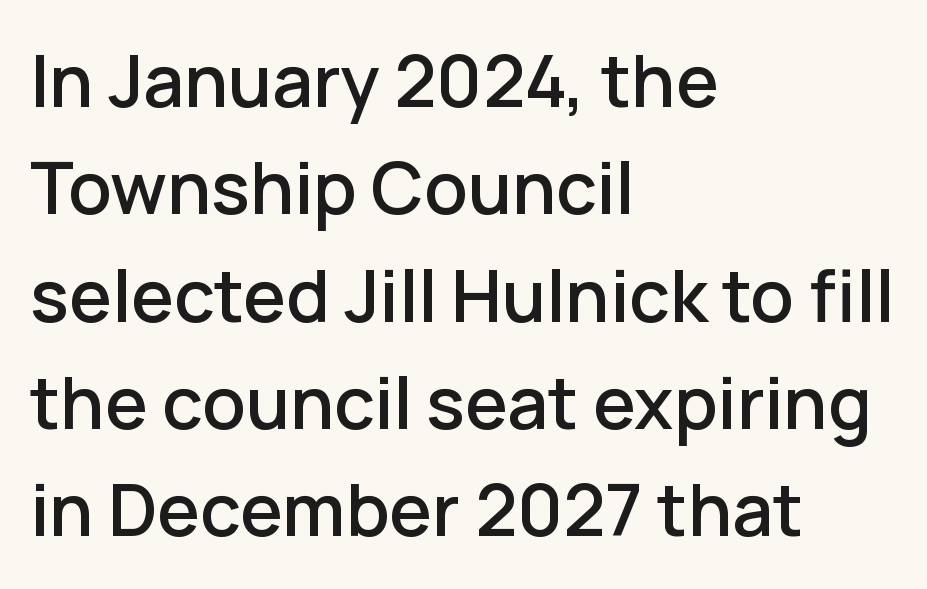
Q: Is the text italic (slanted)? A: No, it is upright.
Q: Is the typeface a serif or a sans-serif typeface? A: Sans-serif.
Q: Is the text underlined? A: No.
Q: How is the paragraph aligned? A: Left-aligned.
Q: Is the spacing between letters normal or unusually wide? A: Normal.
Q: Is the spacing between lines tight, normal or loose? A: Normal.
Q: Width (condensed, normal, or wide)? A: Normal.
Q: Stroke contrast? A: Low.
Q: x-height? A: Medium.
Q: Monospaced? A: No.
